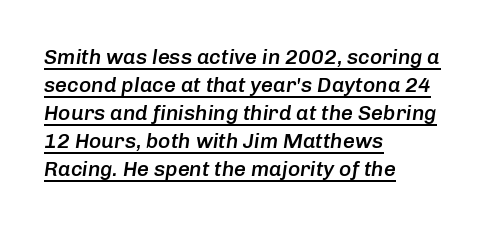
Underline: present. The glyphs have the mass of a demibold cut, below bold. This block has exactly the height ordinary leading produces. An italicized treatment has been applied to the whole sample. These lines keep a tight, regular rhythm from letter to letter.
